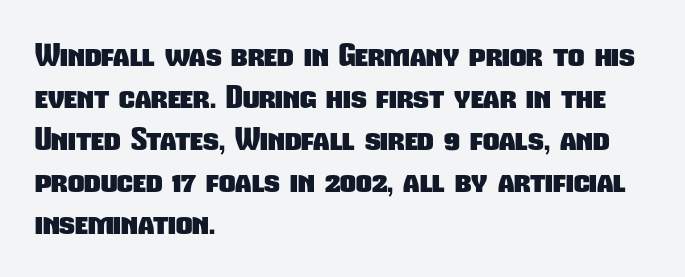
Alignment: flush left. The letters carry no serifs — their stems end cleanly without finishing strokes. Tracking value appears to be zero — textbook default spacing. Notice how descenders clear the ascenders below comfortably — that's standard leading. Letters rest on an invisible, unmarked baseline.
